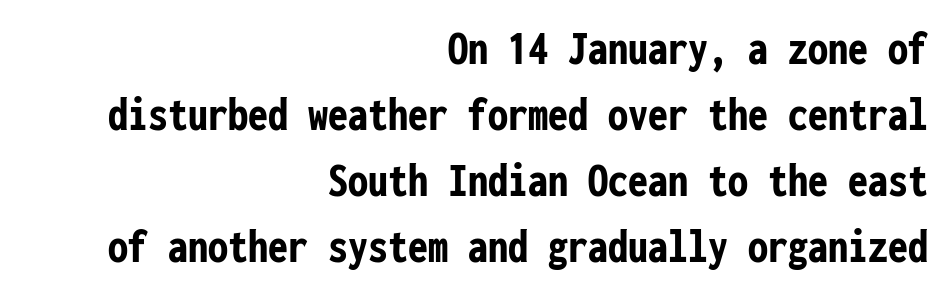
Looks like terminal output: every glyph gets an equal slot. If you drew a ruler down the right edge, every line would touch it. The face used here is a sans, in the tradition of grotesques and geometrics. Look at the tracking — it's just the regular setting, nothing added. The space beneath each line is pristine and unruled.
